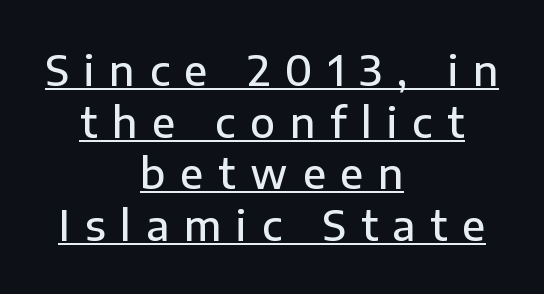
Q: Is the text bold? A: Semi-bold.
Q: Is the text italic (slanted)? A: No, it is upright.
Q: Is the typeface a serif or a sans-serif typeface? A: Sans-serif.
Q: Is the text underlined? A: Yes.
Q: How is the paragraph aligned? A: Centered.
Q: Is the spacing between letters normal or unusually wide? A: Unusually wide.
Q: Is the spacing between lines tight, normal or loose? A: Normal.
Q: Width (condensed, normal, or wide)? A: Normal.
Q: Stroke contrast? A: Low.
Q: x-height? A: Medium.
Q: Monospaced? A: No.
